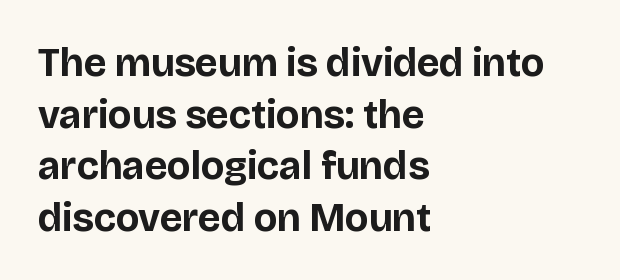
The image shows 40 px bold sans-serif type, upright; set left-aligned, normal line spacing (1.29x), normal letter spacing, not underlined; low stroke contrast and a large x-height.
